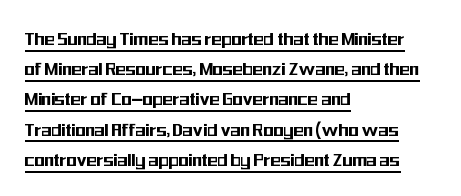
Default kerning and tracking; the words read as compact shapes. The passage shown stacks its lines at a standard gap. Beneath each row of characters lies a ruled line. Compared with a centered layout, this one pins lines to the left instead. Is there any slant? The stems are plumb.
